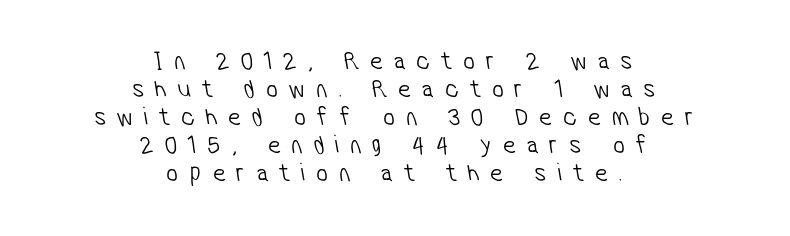
Q: Is the text bold? A: No.
Q: Is the text underlined? A: No.
Q: How is the paragraph aligned? A: Centered.
Q: Is the spacing between letters normal or unusually wide? A: Unusually wide.
Q: Is the spacing between lines tight, normal or loose? A: Tight.
